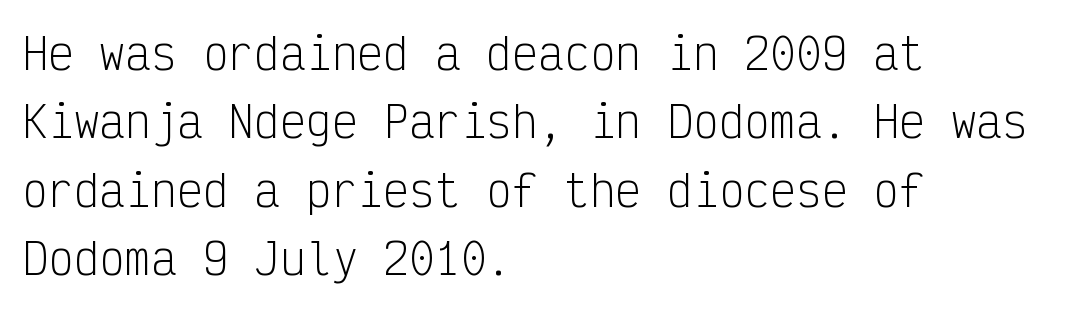
The image shows 43 px light, condensed sans-serif type, upright, monospaced; set left-aligned, normal line spacing (1.59x), normal letter spacing, not underlined; low stroke contrast and a medium x-height.
